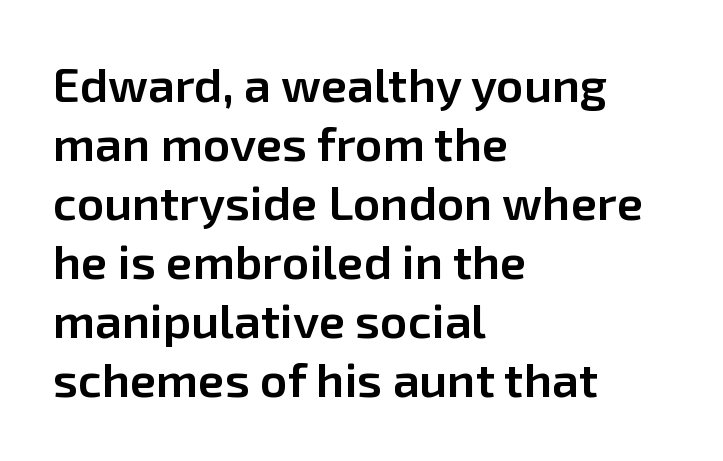
Unlike italic type, these characters show no tilt at all. The passage shown is semibold, sitting just below true bold. Compared with a centered layout, this one pins lines to the left instead. Beneath every word, the page is bare.
